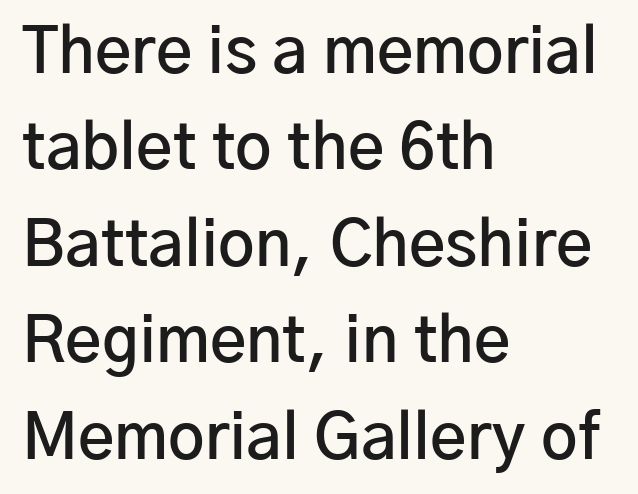
{"serif": "no", "italic": "no", "bold": "semi", "weight": "semibold", "width": "normal", "stroke_contrast": "low", "x_height": "medium", "monospaced": "no", "underline": "no", "align": "left", "line_spacing": "normal", "line_spacing_ratio": 1.53, "letter_spacing": "normal", "letter_spacing_em": 0.0, "glyph_px": 63}
